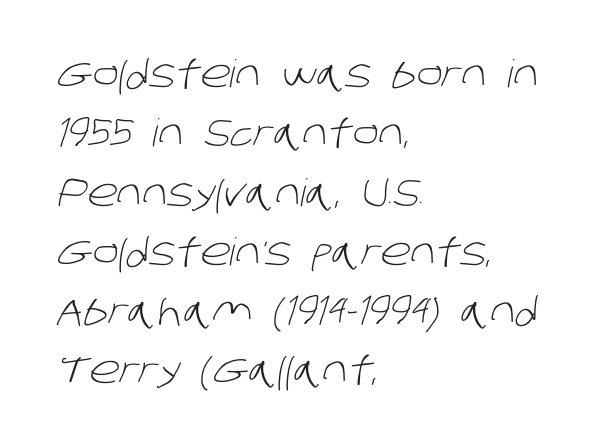
The weight would be labelled regular, book, light, or lighter still. Check where the strokes stop: nothing finishes them off — pure sans. This sample has the flowing, uneven cadence of proportional lettering. All the whitespace from short lines collects on the right. Check the space under the baseline: it is left empty.
